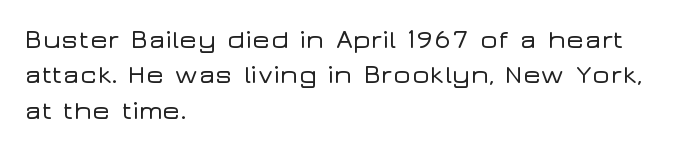
The image shows 27 px text type, upright; set left-aligned, normal line spacing (1.31x), normal letter spacing, not underlined.
